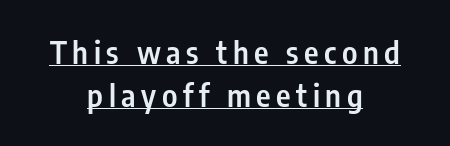
The image shows 31 px semibold, condensed sans-serif type, upright; set centered, normal line spacing (1.38x), underlined; low stroke contrast and a medium x-height.
